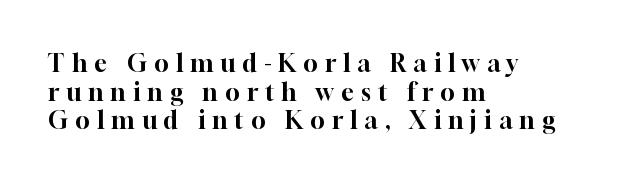
Q: Is the text italic (slanted)? A: No, it is upright.
Q: Is the text underlined? A: No.
Q: How is the paragraph aligned? A: Left-aligned.
Q: Is the spacing between letters normal or unusually wide? A: Unusually wide.
